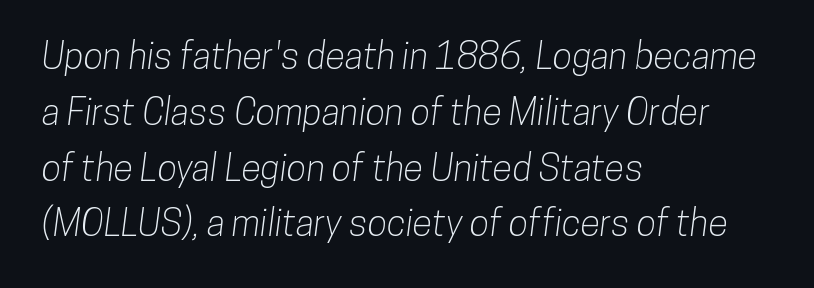
The image shows 36 px condensed sans-serif type; set left-aligned, normal line spacing (1.55x), normal letter spacing, not underlined; low stroke contrast and a medium x-height.
